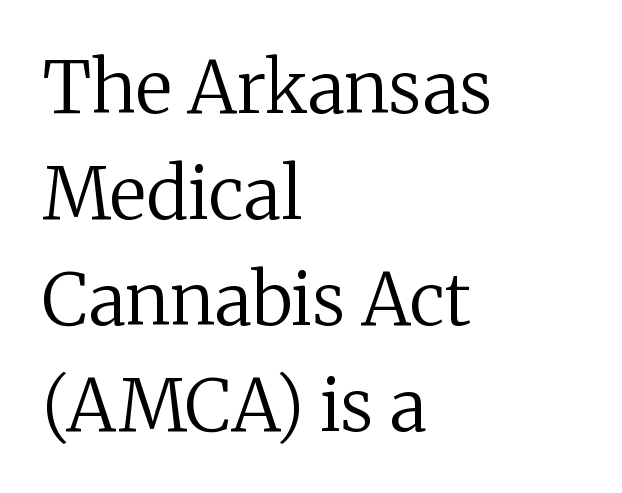
Horizontal alignment here is leftward, the default for most running prose. The designer left line spacing at the default. The foot of each line stays bare and open. Tracking here is standard; glyphs follow each other at the usual distance. Every stem runs plumb, perpendicular to the baseline.
